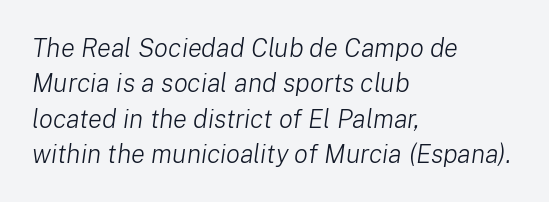
Emphasis-style slanted type is in use. Spacing between characters is what you'd get straight out of the box. Stems here are at most as thick as an everyday book face. Normally led — the rows are evenly, conventionally spaced. Leftover space on each line is placed entirely after the last word. No word sits above an underline.
